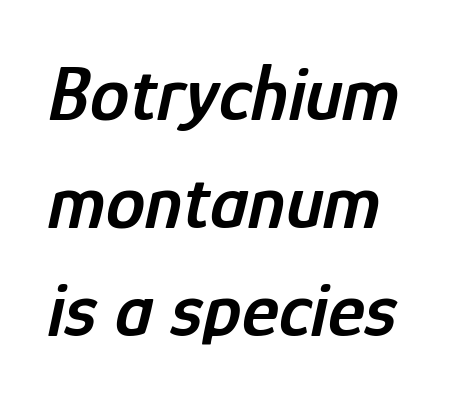
Q: Is the text bold? A: Semi-bold.
Q: Is the text italic (slanted)? A: Yes, it leans right by about 12 degrees.
Q: Is the text underlined? A: No.
Q: How is the paragraph aligned? A: Left-aligned.
Q: Is the spacing between letters normal or unusually wide? A: Normal.
Q: Is the spacing between lines tight, normal or loose? A: Normal.
Q: Width (condensed, normal, or wide)? A: Condensed.
Q: Stroke contrast? A: Low.
Q: x-height? A: Medium.
Q: Monospaced? A: No.
